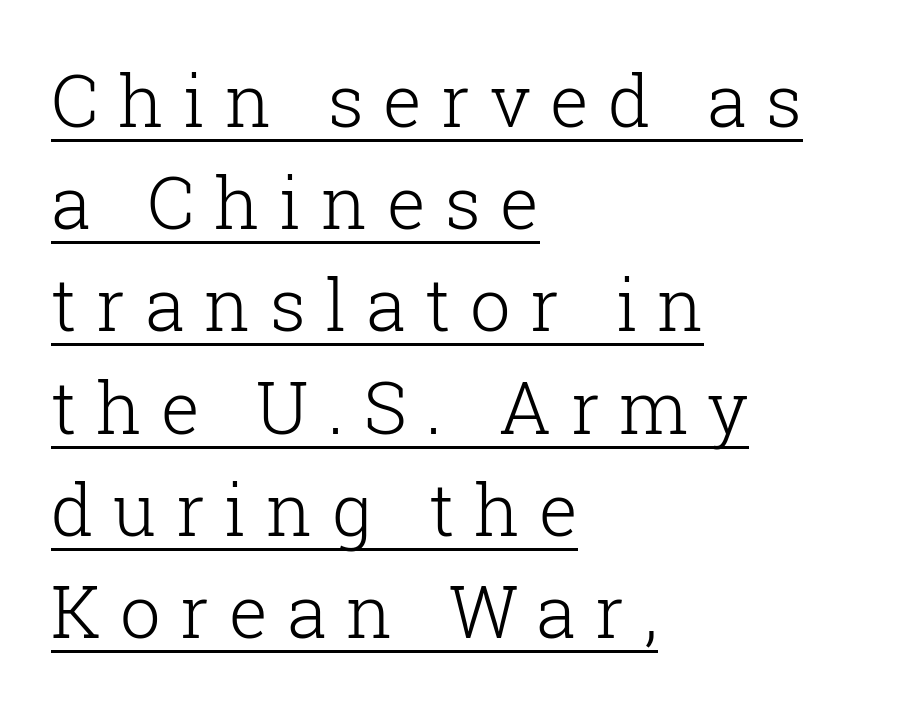
{"serif": "yes", "italic": "no", "bold": "no", "weight": "light", "width": "normal", "stroke_contrast": "low", "x_height": "medium", "monospaced": "no", "underline": "yes", "align": "left", "line_spacing": "normal", "line_spacing_ratio": 1.42, "letter_spacing": "wide", "letter_spacing_em": 0.27, "glyph_px": 72}
